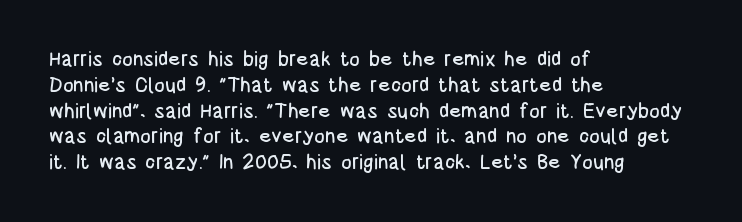
The image shows 20 px text type, upright; set left-aligned, normal line spacing (1.29x), normal letter spacing, not underlined.
